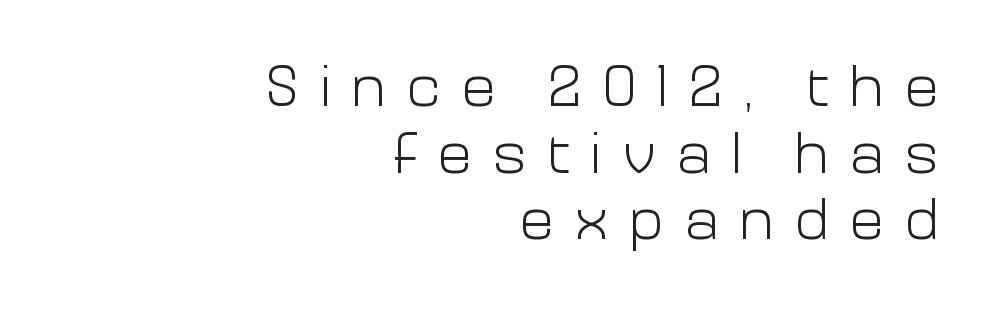
Here the designer chose a conventional face with non-uniform glyph widths. A sans-serif font was chosen for this passage. The rag falls on the left side of this text block. Posture: straight, roman, zero tilt.
